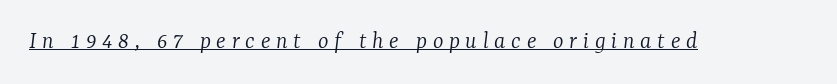
Q: Is the text bold? A: No.
Q: Is the text italic (slanted)? A: Yes, it leans right by about 7 degrees.
Q: Is the text underlined? A: Yes.
Q: Is the spacing between letters normal or unusually wide? A: Unusually wide.
